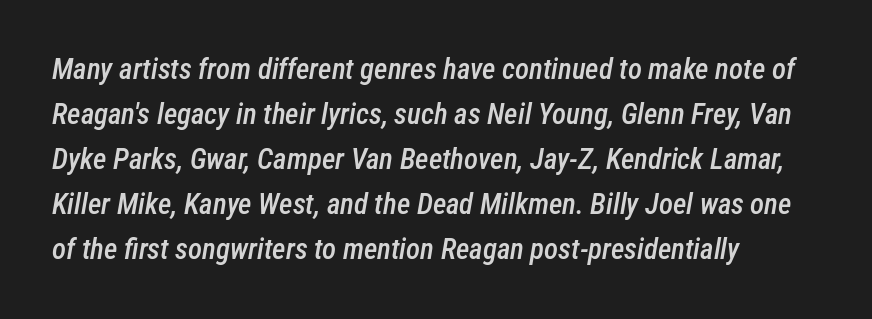
{"italic": "yes", "lean": "right", "slant_degrees": 12, "bold": "semi", "weight": "semibold", "width": "condensed", "stroke_contrast": "low", "x_height": "medium", "monospaced": "no", "underline": "no", "align": "left", "line_spacing": "normal", "line_spacing_ratio": 1.55, "letter_spacing": "normal", "letter_spacing_em": 0.0, "glyph_px": 29}
